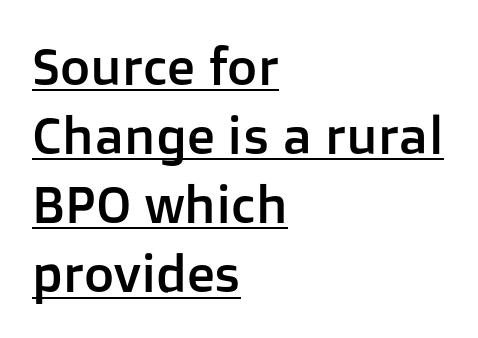
{"serif": "no", "italic": "no", "width": "normal", "stroke_contrast": "low", "x_height": "medium", "monospaced": "no", "underline": "yes", "align": "left", "line_spacing": "normal", "line_spacing_ratio": 1.33, "letter_spacing": "normal", "letter_spacing_em": 0.0, "glyph_px": 52}
